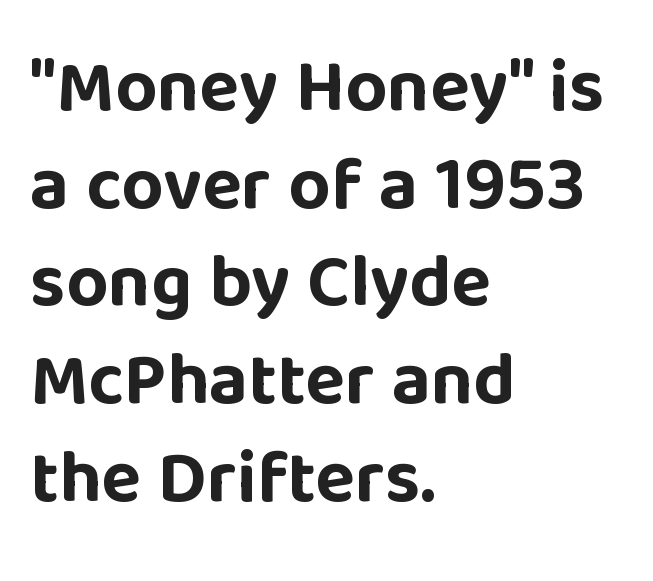
{"serif": "no", "italic": "no", "bold": "yes", "weight": "bold", "width": "normal", "stroke_contrast": "low", "x_height": "large", "monospaced": "no", "underline": "no", "align": "left", "line_spacing": "normal", "line_spacing_ratio": 1.32, "letter_spacing": "normal", "letter_spacing_em": 0.0, "glyph_px": 74}
